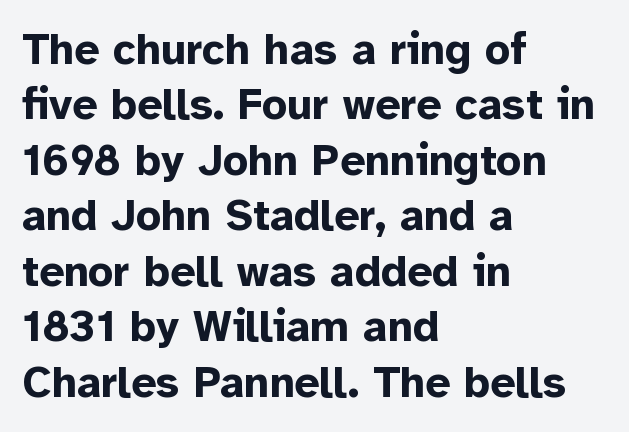
The image shows 44 px bold sans-serif type, upright; set left-aligned, normal line spacing (1.26x), normal letter spacing, not underlined; low stroke contrast and a medium x-height.
